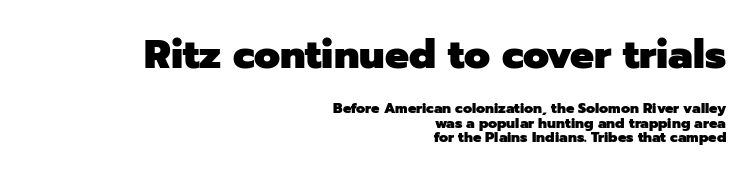
Q: Is the text bold? A: Yes.
Q: Is the text italic (slanted)? A: No, it is upright.
Q: Is the typeface a serif or a sans-serif typeface? A: Sans-serif.
Q: Is the text underlined? A: No.
Q: How is the paragraph aligned? A: Right-aligned.
Q: Is the spacing between letters normal or unusually wide? A: Normal.
Q: Is the spacing between lines tight, normal or loose? A: Tight.
Q: Which block of text is set in a larger size, the first (top) or the second (bottom)? A: The first (top) one.
Q: Width (condensed, normal, or wide)? A: Normal.
Q: Stroke contrast? A: Low.
Q: x-height? A: Medium.
Q: Monospaced? A: No.
